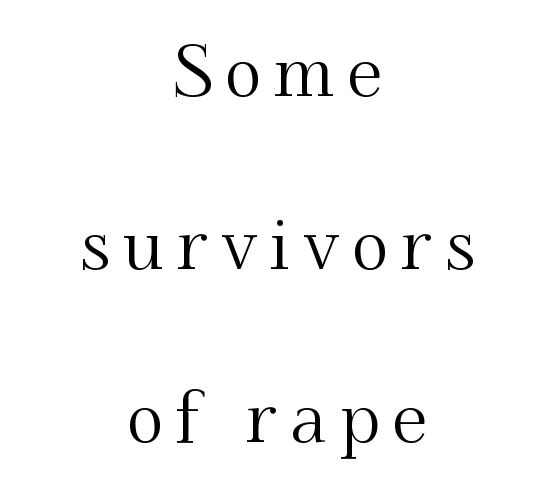
A great deal of white space separates one row of letters from the next. One-word summary of the alignment: center. Each letter's strokes conclude with small projecting serifs. Rule under the text: the space is simply empty. The type sits square on the baseline with zero lean. The rendering uses natural spacing where letterforms have individual widths.
